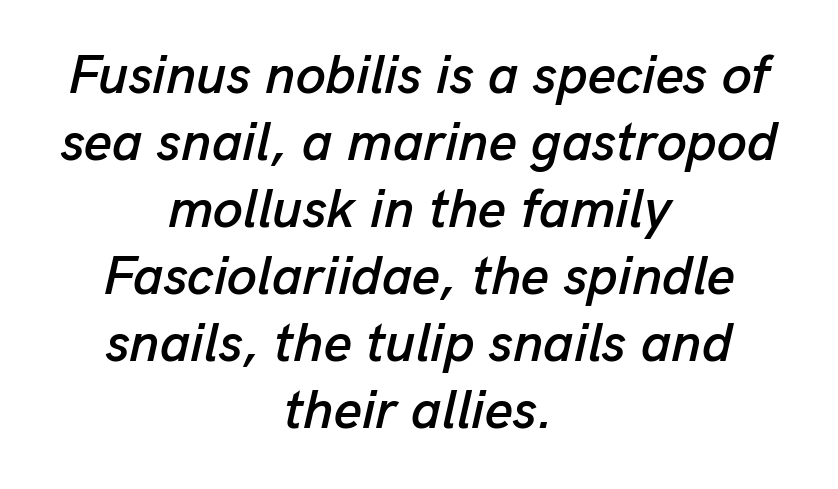
{"italic": "yes", "lean": "right", "slant_degrees": 13, "width": "normal", "stroke_contrast": "low", "x_height": "medium", "monospaced": "no", "underline": "no", "align": "center", "line_spacing_ratio": 1.24, "letter_spacing": "normal", "letter_spacing_em": 0.0, "glyph_px": 54}
